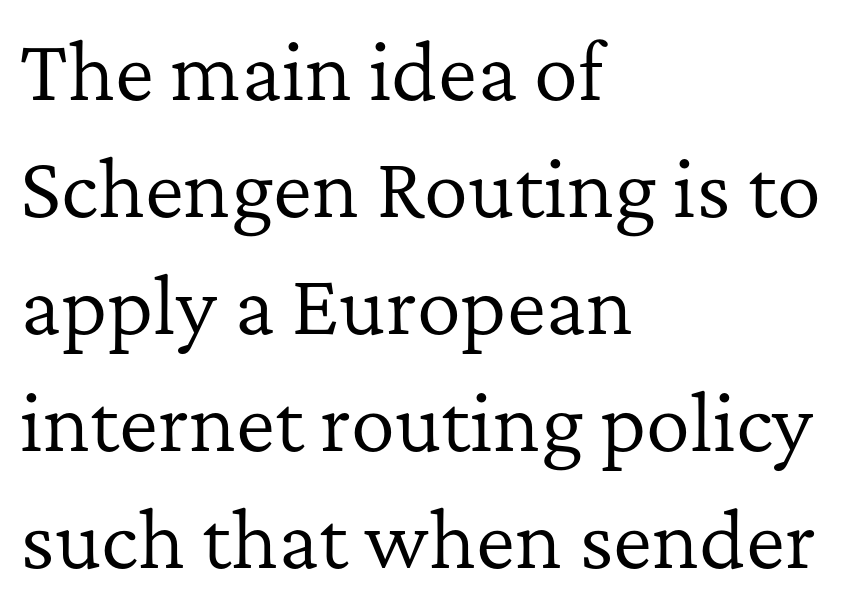
{"serif": "yes", "italic": "no", "bold": "no", "weight": "regular", "width": "normal", "stroke_contrast": "low", "x_height": "medium", "monospaced": "no", "underline": "no", "align": "left", "line_spacing": "normal", "line_spacing_ratio": 1.58, "letter_spacing": "normal", "letter_spacing_em": 0.0, "glyph_px": 74}
